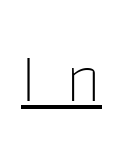
Tracking value appears strongly positive — letters spread wide. Proportional: the letters do not fall into vertical columns. A typographer would call this underscored text. Each letter's strokes conclude bluntly, with no projecting serifs.
